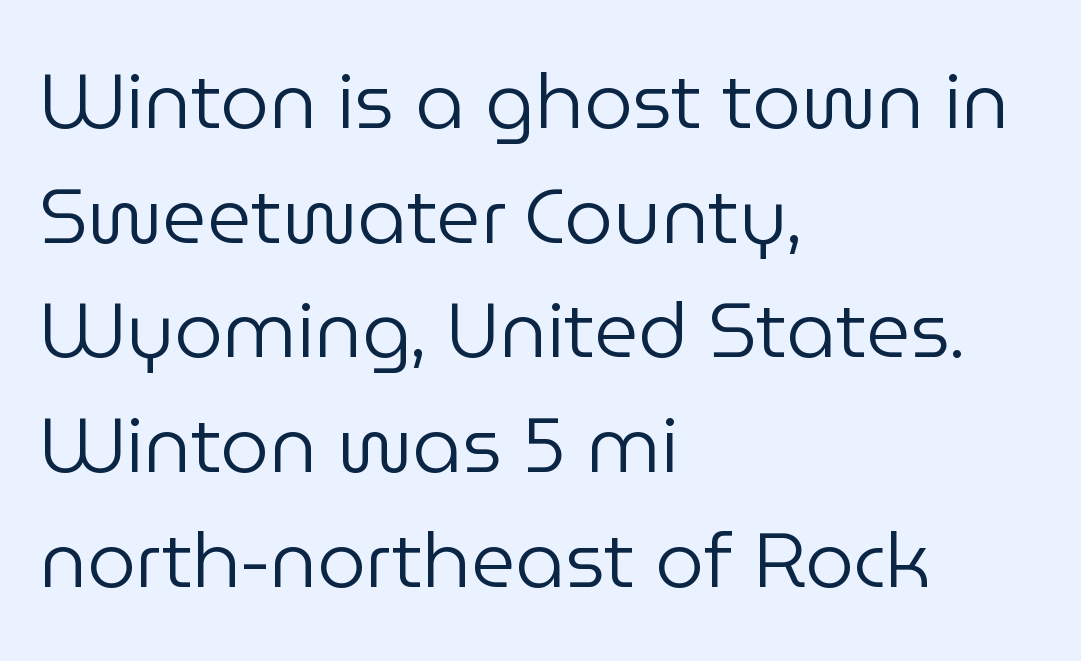
Unbolded letterforms with no extra heft. These lines are rendered in a variable-pitch font. Anything drawn beneath the words? Only blank space. The type sits square on the baseline with zero lean.
